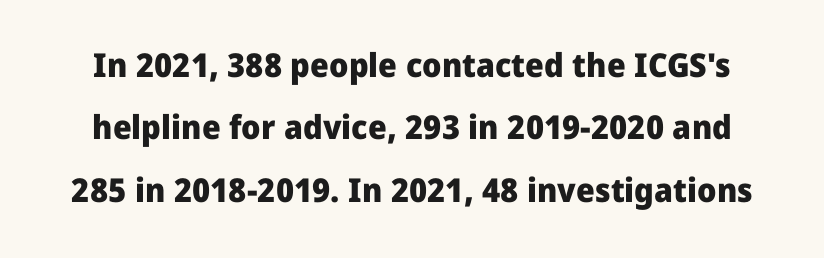
Weight: bold. The passage shown is typed in a proportional face where columns would drift. Letters rest on an invisible, unmarked baseline. Each word holds together tightly as a unit, with standard inter-letter gaps. Nope, not italic — everything's standing straight.
